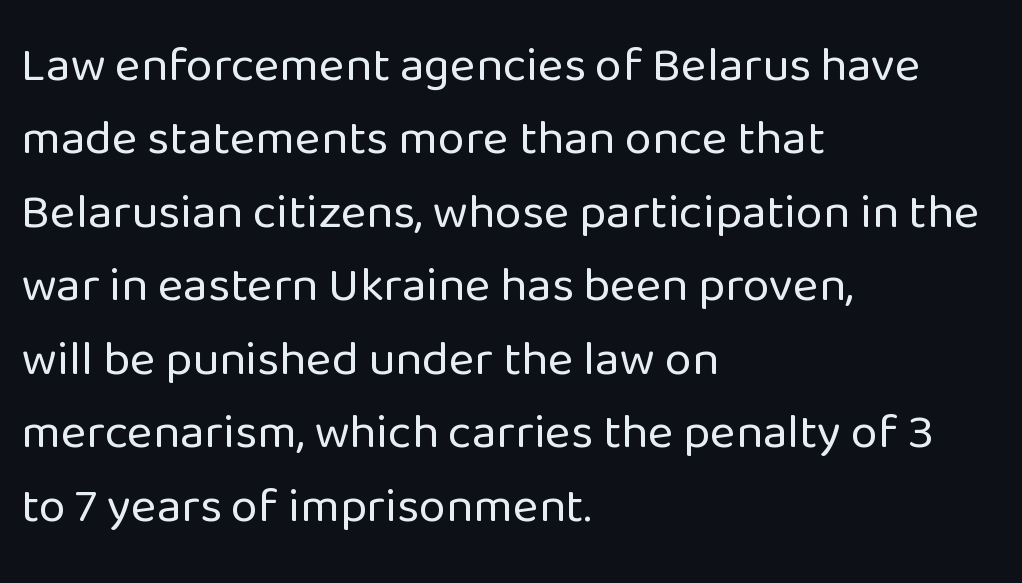
Weight: regular or lighter. The vertical gap from one line to the next is medium. The line texture is even and compact thanks to regular tracking. Observe the absence of serifs on each vertical stroke in this sample. The rendering uses natural spacing where letterforms have individual widths. Quick note: not italic, upright.
